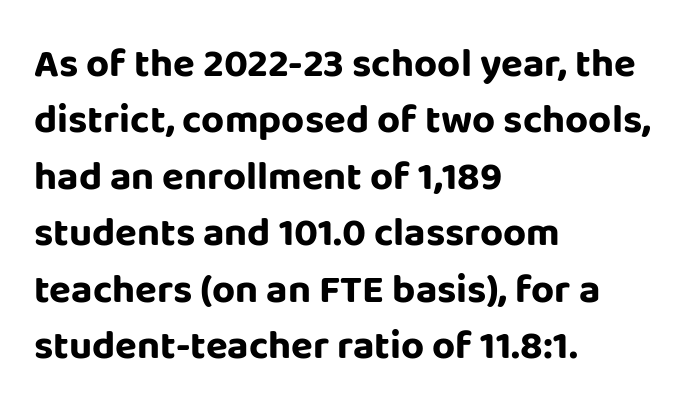
The image shows 40 px bold sans-serif type, upright; set left-aligned, normal line spacing (1.41x), normal letter spacing, not underlined; low stroke contrast and a large x-height.
